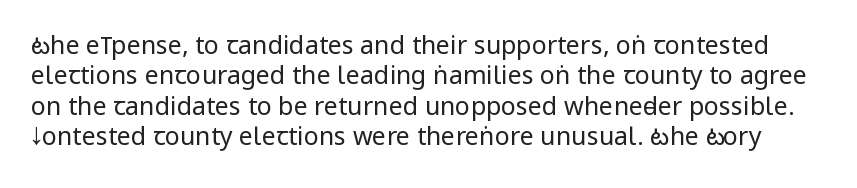
Is the type heavy? It reads as light-to-regular instead. Tracking here is standard; glyphs follow each other at the usual distance. Letters rest on an invisible, unmarked baseline. The axis of the letterforms is exactly vertical.
